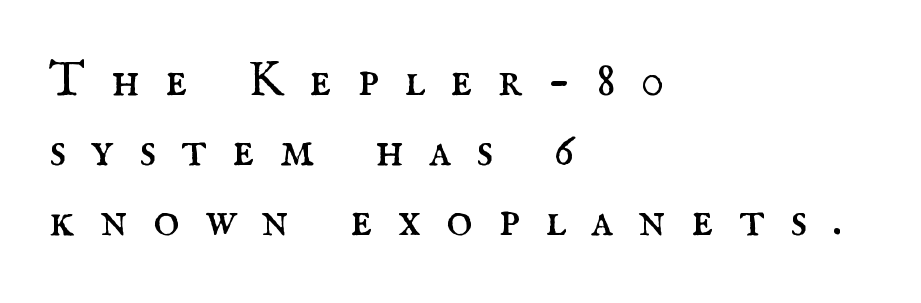
In CSS terms this would be text-align: left. Each letter keeps its own natural width here, so spacing adapts to shape. Characters follow at a spacing far wider than the type designer built in. The area under the type is left untouched.
